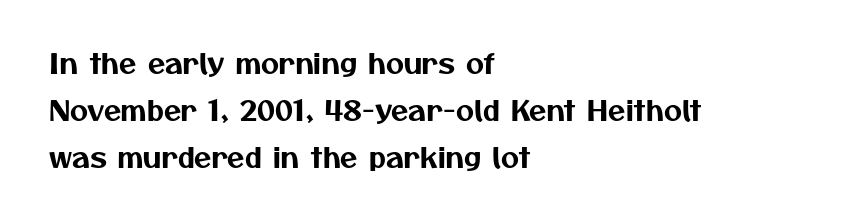
Q: Is the typeface a serif or a sans-serif typeface? A: Sans-serif.
Q: Is the text underlined? A: No.
Q: How is the paragraph aligned? A: Left-aligned.
Q: Is the spacing between letters normal or unusually wide? A: Normal.
Q: Is the spacing between lines tight, normal or loose? A: Normal.
Q: Width (condensed, normal, or wide)? A: Normal.
Q: Stroke contrast? A: Medium.
Q: x-height? A: Medium.
Q: Monospaced? A: No.
